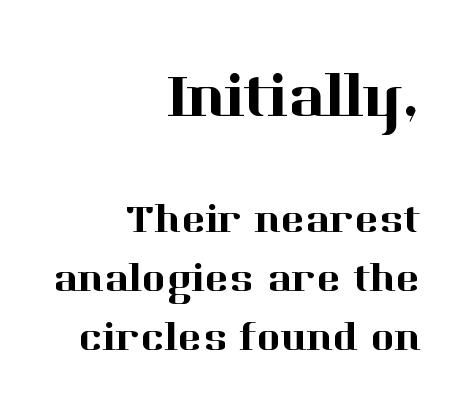
The leading is moderate, giving the passage an even texture. Alignment: flush right. There is no visible air inserted between adjacent glyphs. The rendering shows small feet on the letterforms — a serif design. Lines of text with bare space underneath.
